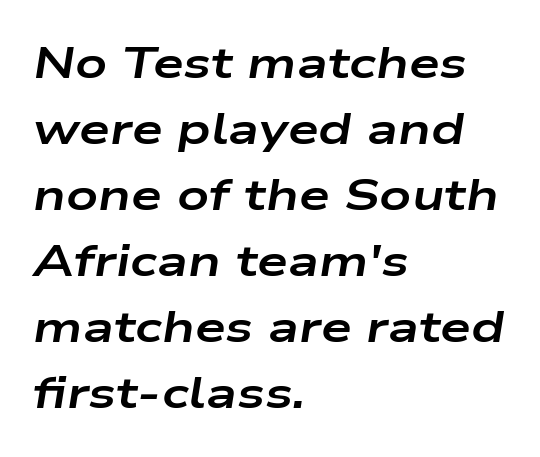
The image shows 44 px bold, wide type, italic (leaning right); set left-aligned, normal line spacing (1.5x), normal letter spacing, not underlined; low stroke contrast and a medium x-height.
